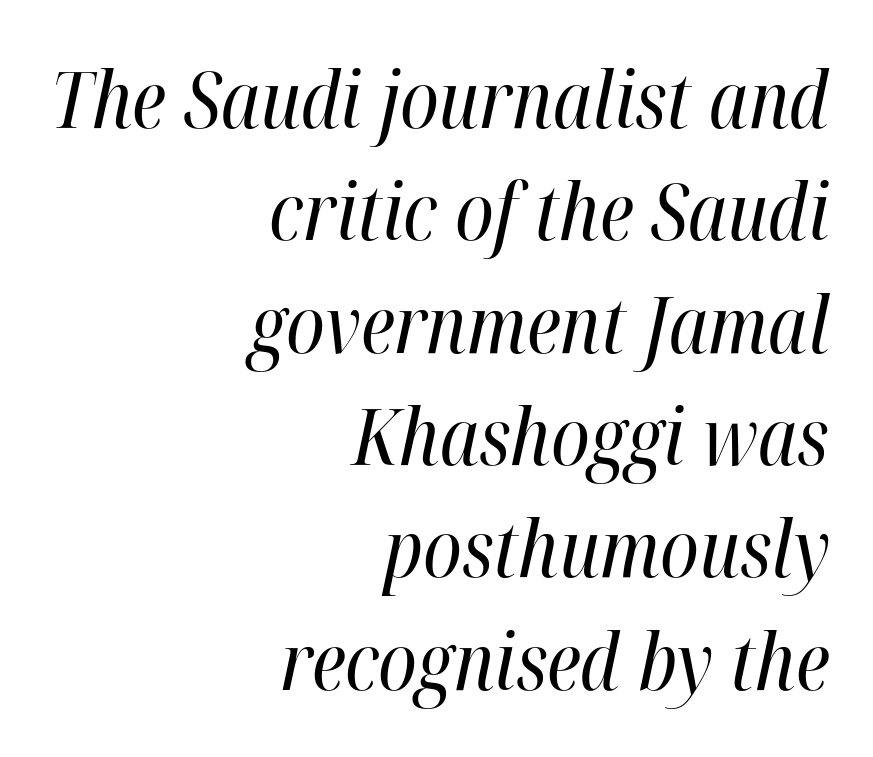
These glyphs show unthickened strokes, regular width or finer. Baseline-to-baseline distance is the conventional proportion of letter height. Decoration check: the copy has no underline. The text carries the slant typical of an italic or oblique font.
